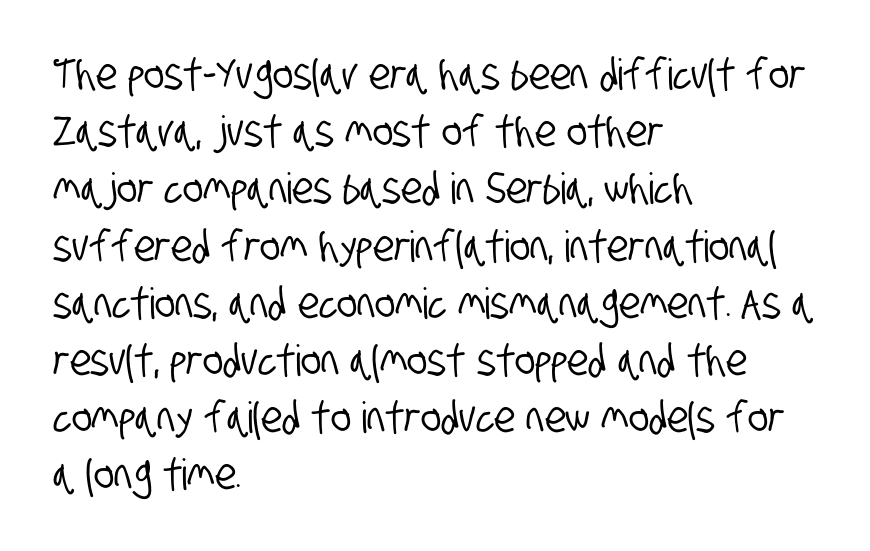
{"serif": "no", "width": "condensed", "stroke_contrast": "low", "x_height": "large", "monospaced": "no", "underline": "no", "align": "left", "line_spacing": "normal", "line_spacing_ratio": 1.33, "letter_spacing": "normal", "letter_spacing_em": 0.0, "glyph_px": 43}
